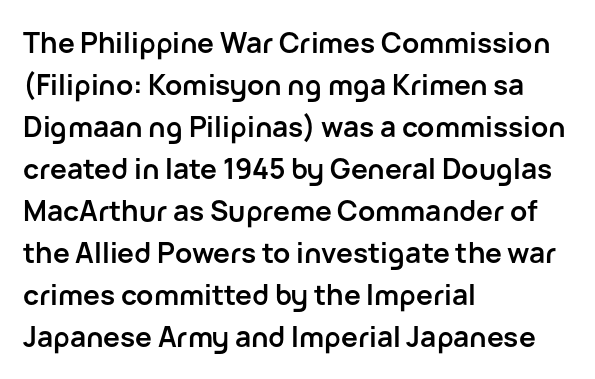
The image shows 28 px semibold sans-serif type, upright; set left-aligned, normal line spacing (1.5x), normal letter spacing, not underlined; low stroke contrast and a medium x-height.
